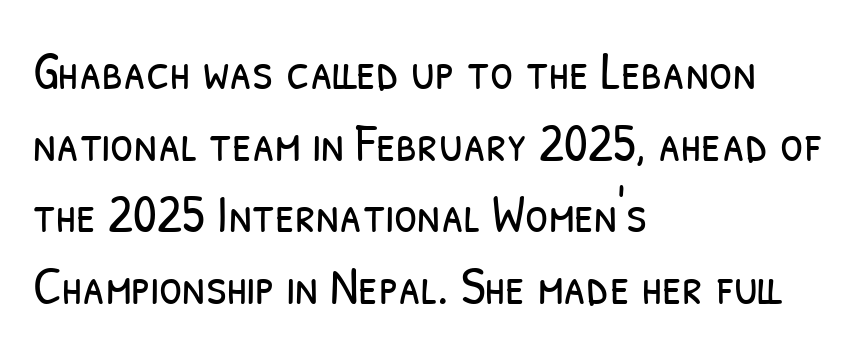
The image shows 53 px light, condensed sans-serif type; set left-aligned, normal line spacing (1.35x), normal letter spacing, not underlined; low stroke contrast and a medium x-height.
